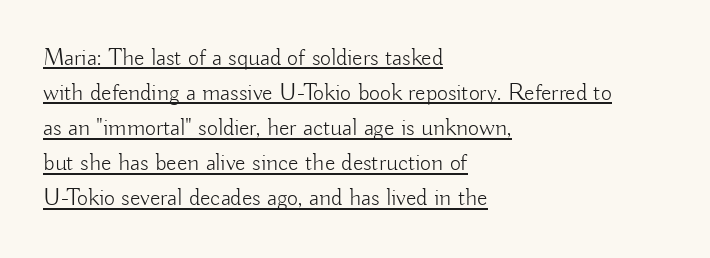
{"italic": "no", "bold": "no", "underline": "yes", "align": "left", "line_spacing": "normal", "line_spacing_ratio": 1.46, "letter_spacing": "normal", "letter_spacing_em": 0.0, "glyph_px": 24}
